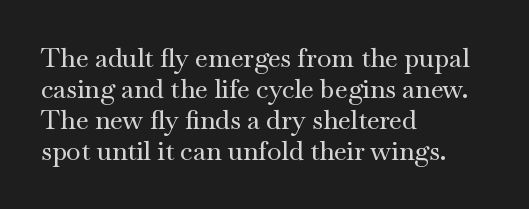
{"italic": "no", "underline": "no", "align": "left", "line_spacing_ratio": 1.19, "letter_spacing": "normal", "letter_spacing_em": 0.0, "glyph_px": 26}
